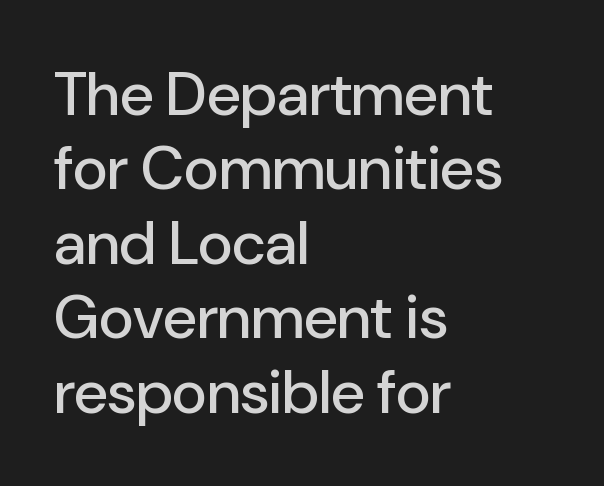
Q: Is the text italic (slanted)? A: No, it is upright.
Q: Is the typeface a serif or a sans-serif typeface? A: Sans-serif.
Q: Is the text underlined? A: No.
Q: How is the paragraph aligned? A: Left-aligned.
Q: Is the spacing between letters normal or unusually wide? A: Normal.
Q: Width (condensed, normal, or wide)? A: Normal.
Q: Stroke contrast? A: Low.
Q: x-height? A: Medium.
Q: Monospaced? A: No.
